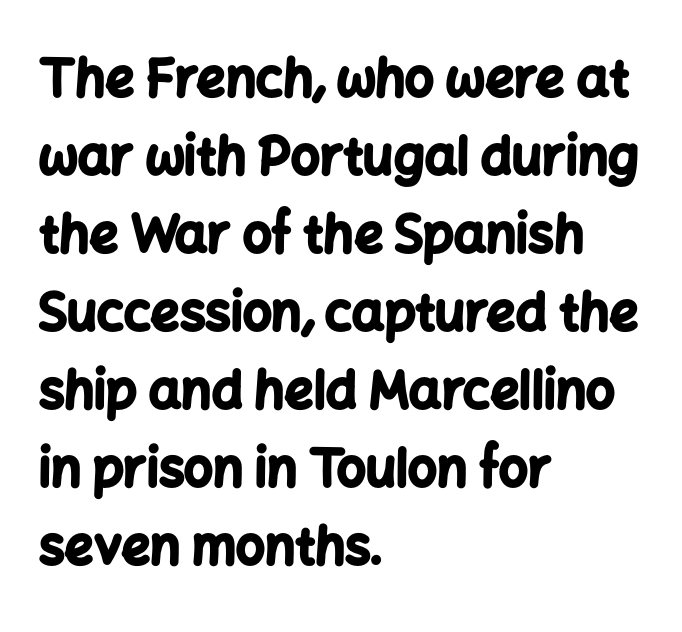
{"serif": "no", "italic": "no", "bold": "yes", "weight": "bold", "width": "normal", "stroke_contrast": "low", "x_height": "medium", "monospaced": "no", "underline": "no", "align": "left", "line_spacing": "normal", "line_spacing_ratio": 1.53, "letter_spacing": "normal", "letter_spacing_em": 0.0, "glyph_px": 51}
